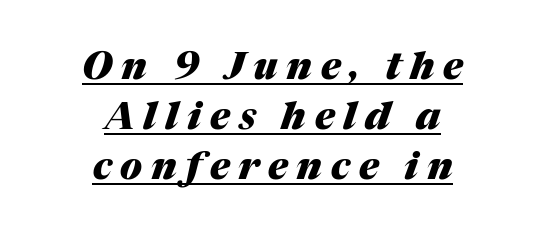
{"italic": "yes", "lean": "right", "slant_degrees": 17, "bold": "yes", "weight": "heavy", "width": "normal", "stroke_contrast": "medium", "x_height": "medium", "monospaced": "no", "underline": "yes", "align": "center", "line_spacing": "normal", "line_spacing_ratio": 1.32, "letter_spacing": "wide", "letter_spacing_em": 0.23, "glyph_px": 38}
